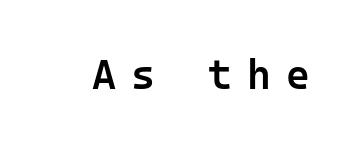
Looks like terminal output: every glyph gets an equal slot. The space beneath each line is pristine and unruled. Bold? Not quite — semibold, heavier than regular but stopping short. In terms of letterform style, serifs are entirely absent.
